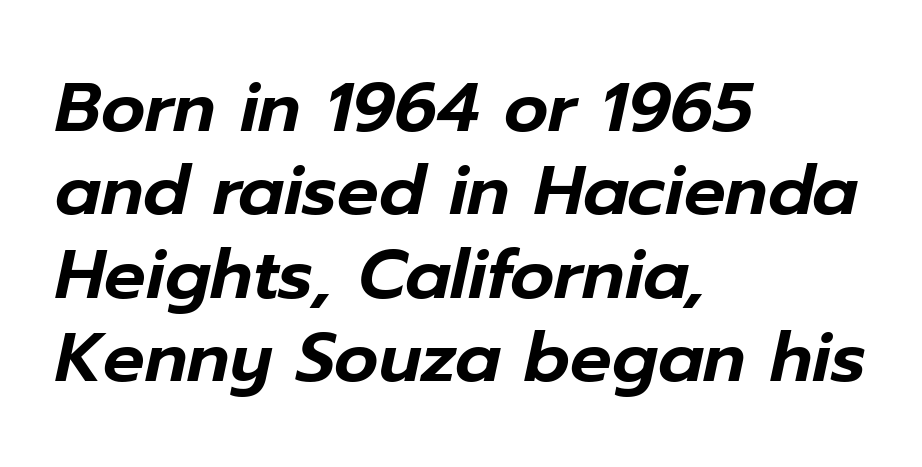
Do the characters align in a grid? No, the font is proportional. Casual observation: everything's shoved over to the left. Students, note that the glyphs here touch the page at normal intervals. The specimen reads as italic at a glance. Each row of text sits above clean, open space.
